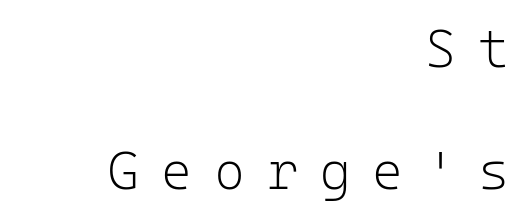
These lines have a slow, spaced-out rhythm from letter to letter. The letters march in equal steps, a hallmark of fixed-pitch type. Nothing sits at the stroke ends, so this counts as sans-serif. A clean baseline with only descenders dipping below it. What's the leading like? Stretched, with rows far apart.
